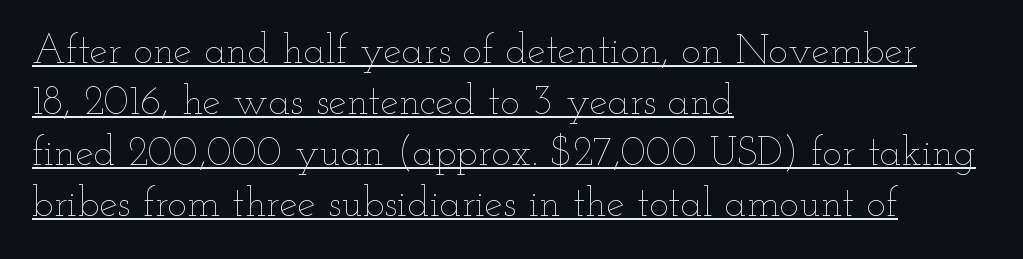
{"italic": "no", "bold": "no", "weight": "thin", "width": "wide", "stroke_contrast": "low", "x_height": "small", "monospaced": "no", "underline": "yes", "align": "left", "line_spacing_ratio": 1.24, "letter_spacing": "normal", "letter_spacing_em": 0.0, "glyph_px": 41}
